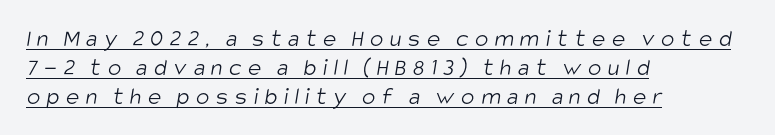
Q: Is the text bold? A: No.
Q: Is the text underlined? A: Yes.
Q: How is the paragraph aligned? A: Left-aligned.
Q: Is the spacing between letters normal or unusually wide? A: Unusually wide.
